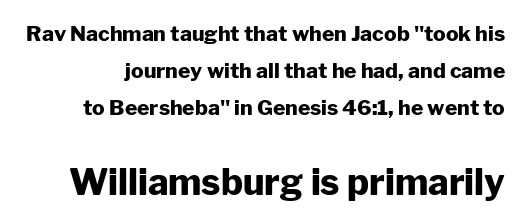
Q: Is the text bold? A: Yes.
Q: Is the text italic (slanted)? A: No, it is upright.
Q: Is the typeface a serif or a sans-serif typeface? A: Sans-serif.
Q: Is the text underlined? A: No.
Q: Is the spacing between letters normal or unusually wide? A: Normal.
Q: Which block of text is set in a larger size, the first (top) or the second (bottom)? A: The second (bottom) one.
Q: Width (condensed, normal, or wide)? A: Normal.
Q: Stroke contrast? A: Low.
Q: x-height? A: Medium.
Q: Monospaced? A: No.
